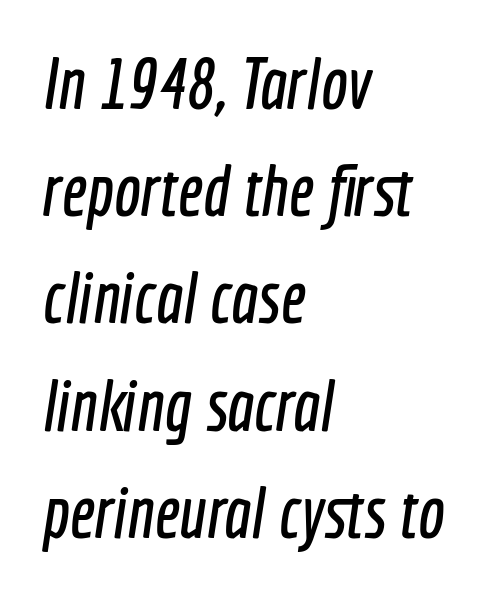
The image shows 71 px condensed sans-serif type; set left-aligned, normal line spacing (1.51x), normal letter spacing, not underlined; a medium x-height.
